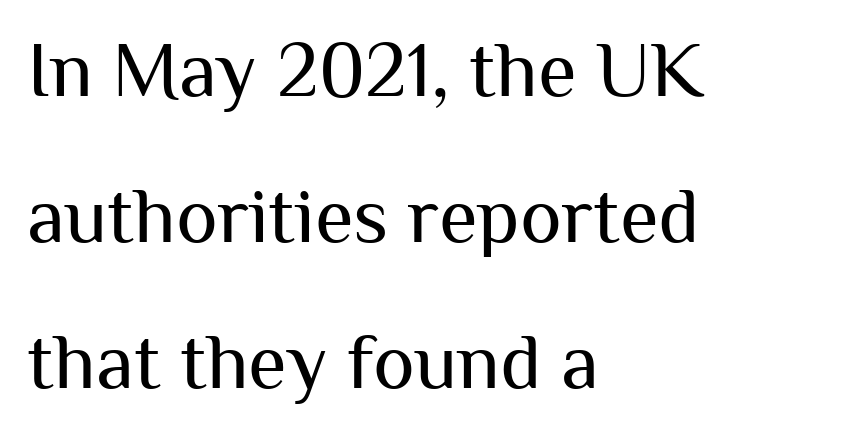
Honestly, the letter spacing is just normal — you wouldn't notice it. Every stem runs plumb, perpendicular to the baseline. Teacher's note: observe the even left margin — that is flush-left alignment. Font category for this specimen: sans-serif. The letters look calm and open, with moderate or lighter stems. Check under the words: just untouched page.
